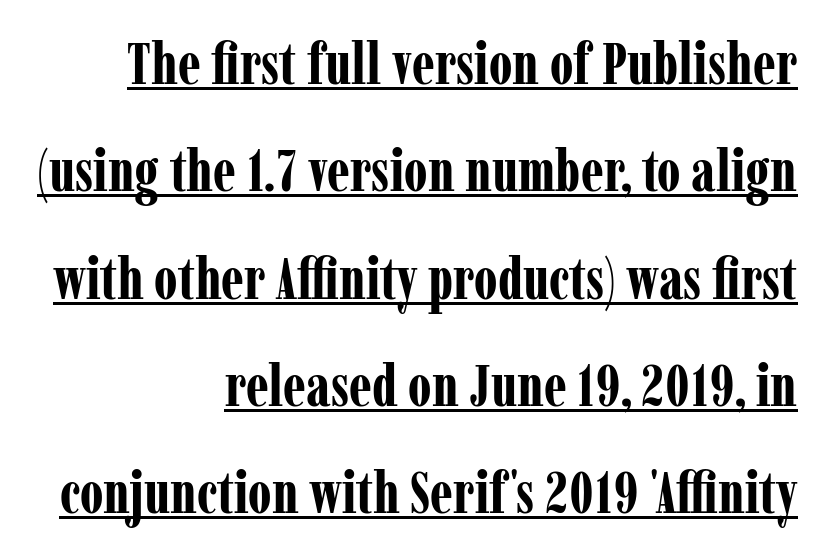
The image shows 58 px bold, condensed serif type, upright; set right-aligned, line spacing 1.85x, normal letter spacing, underlined; low stroke contrast and a medium x-height.
